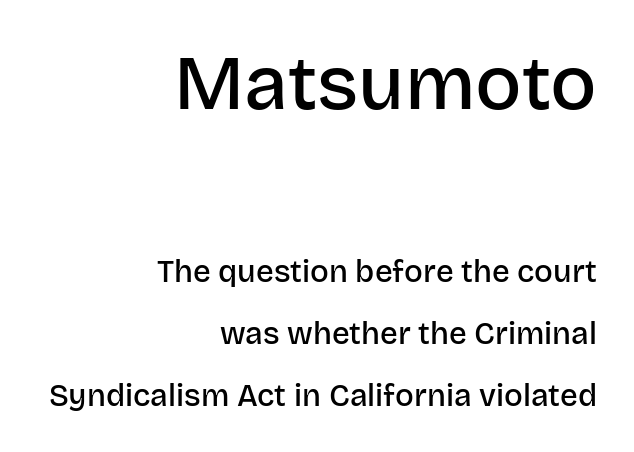
{"serif": "no", "italic": "no", "bold": "semi", "weight": "semibold", "width": "normal", "stroke_contrast": "low", "x_height": "large", "monospaced": "no", "underline": "no", "align": "right", "line_spacing": "loose", "line_spacing_ratio": 2.0, "letter_spacing": "normal", "letter_spacing_em": 0.0, "larger_block": "first", "size_ratio": 2.48, "glyph_px": 77}
